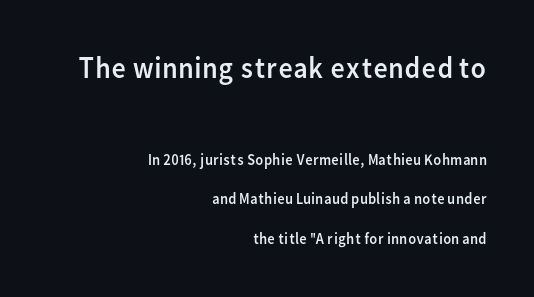
{"serif": "no", "italic": "no", "bold": "no", "weight": "regular", "width": "normal", "stroke_contrast": "low", "x_height": "medium", "monospaced": "no", "underline": "no", "align": "right", "line_spacing": "loose", "line_spacing_ratio": 2.48, "letter_spacing": "normal", "letter_spacing_em": 0.0, "larger_block": "first", "size_ratio": 1.94, "glyph_px": 31}
